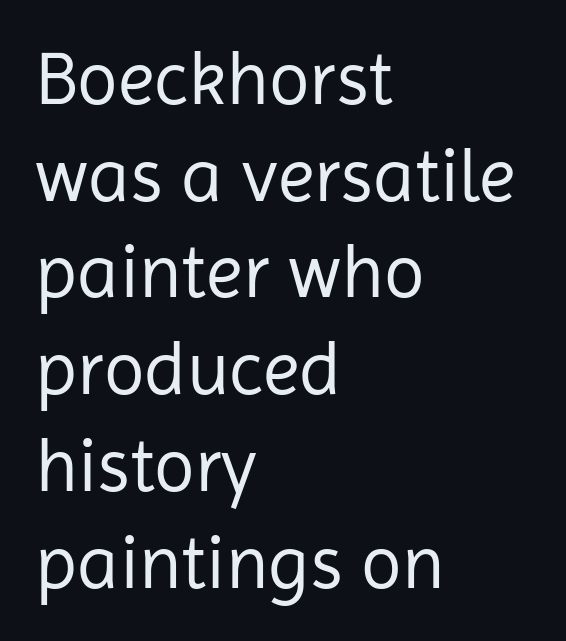
The image shows 75 px regular-weight sans-serif type, upright; set left-aligned, normal line spacing (1.29x), normal letter spacing, not underlined; low stroke contrast and a medium x-height.
